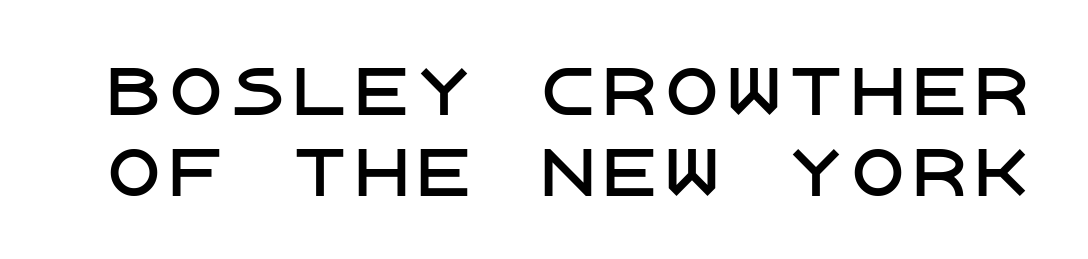
These lines were composed using upright roman letters. The horizontal fit of the characters is conventional and even. What's the leading like? Ordinary, nothing unusual. The gap between lines stays unmarked. A sans-serif font was chosen for this passage.
